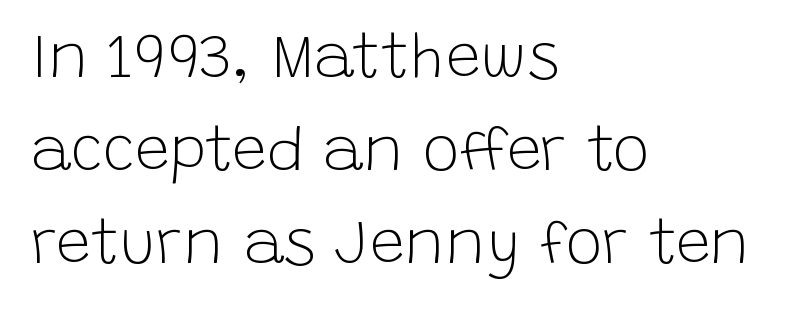
The image shows 62 px light sans-serif type, upright; set left-aligned, normal line spacing (1.5x), normal letter spacing, not underlined; low stroke contrast and a large x-height.
